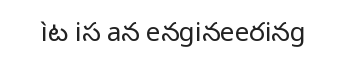
{"italic": "no", "bold": "no", "underline": "no", "letter_spacing": "normal", "letter_spacing_em": 0.0, "glyph_px": 26}
